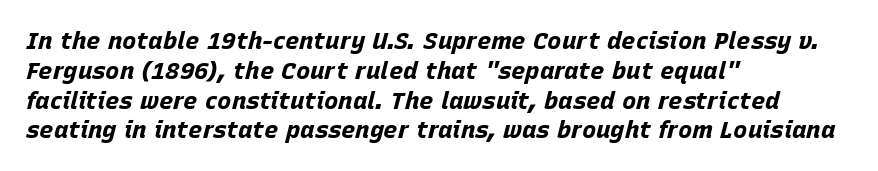
{"italic": "yes", "lean": "right", "slant_degrees": 15, "bold": "yes", "underline": "no", "align": "left", "line_spacing_ratio": 1.24, "letter_spacing": "normal", "letter_spacing_em": 0.0, "glyph_px": 24}
